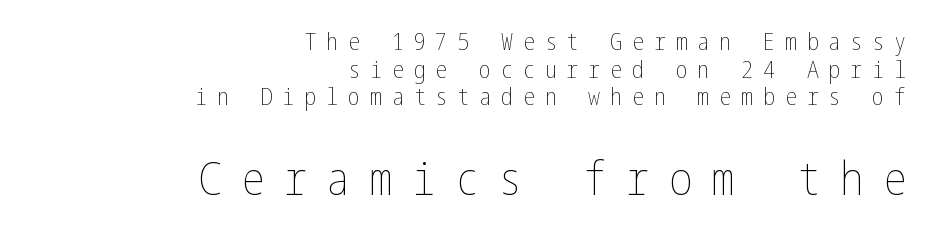
Line spacing here is tight. Rule under the text: the space is simply empty. The rendering inserts visible extra space after every character. It's the straight-up-and-down kind of type. A student would call this right alignment; a typographer would say flush right, rag left. Here the second block reads like a headline and the first like body copy.
